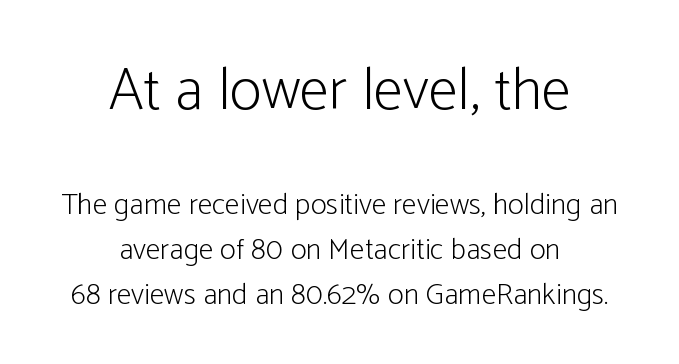
Q: Is the text bold? A: No.
Q: Is the text italic (slanted)? A: No, it is upright.
Q: Is the typeface a serif or a sans-serif typeface? A: Sans-serif.
Q: Is the text underlined? A: No.
Q: How is the paragraph aligned? A: Centered.
Q: Is the spacing between letters normal or unusually wide? A: Normal.
Q: Is the spacing between lines tight, normal or loose? A: Normal.
Q: Which block of text is set in a larger size, the first (top) or the second (bottom)? A: The first (top) one.
Q: Width (condensed, normal, or wide)? A: Condensed.
Q: Stroke contrast? A: Low.
Q: x-height? A: Medium.
Q: Monospaced? A: No.
